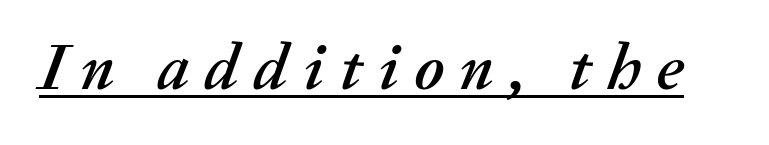
Italic? Definitely — the glyphs are oblique. Spacing verdict: proportional, widths tailored to each character. Like a heading marked for emphasis, these lines bear an underscore. Spacing between characters has been opened up far beyond the box default.
